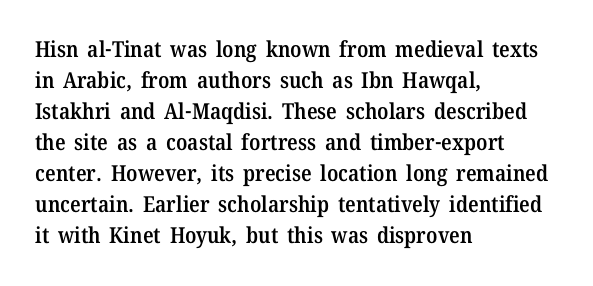
{"italic": "no", "bold": "semi", "underline": "no", "align": "left", "line_spacing": "normal", "line_spacing_ratio": 1.41, "letter_spacing": "normal", "letter_spacing_em": 0.0, "glyph_px": 22}
